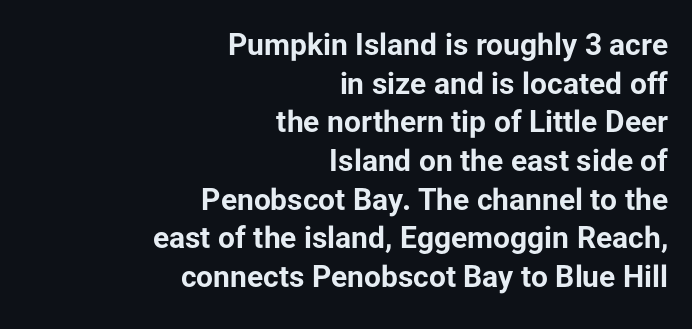
There is no visible air inserted between adjacent glyphs. The paragraph shown leans on its right margin. Its strokes are broad and dark, the hallmark of bold type. Do the letters lean? They stand straight.
